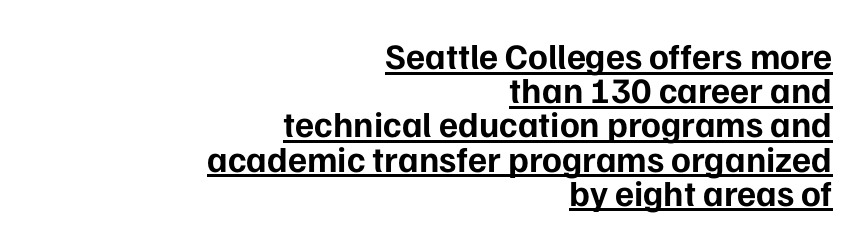
Q: Is the text bold? A: Yes.
Q: Is the text italic (slanted)? A: No, it is upright.
Q: Is the typeface a serif or a sans-serif typeface? A: Sans-serif.
Q: Is the text underlined? A: Yes.
Q: How is the paragraph aligned? A: Right-aligned.
Q: Is the spacing between letters normal or unusually wide? A: Normal.
Q: Is the spacing between lines tight, normal or loose? A: Tight.
Q: Width (condensed, normal, or wide)? A: Normal.
Q: Stroke contrast? A: Low.
Q: x-height? A: Medium.
Q: Monospaced? A: No.
